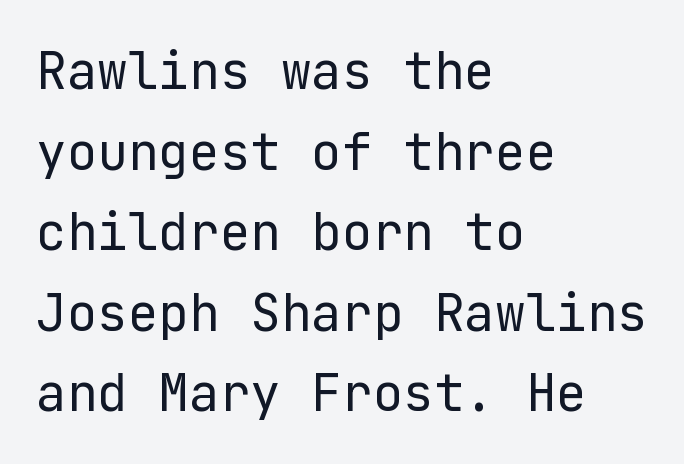
The image shows 51 px regular-weight sans-serif type, upright; set left-aligned, normal line spacing (1.58x), normal letter spacing, not underlined; low stroke contrast and a medium x-height.
